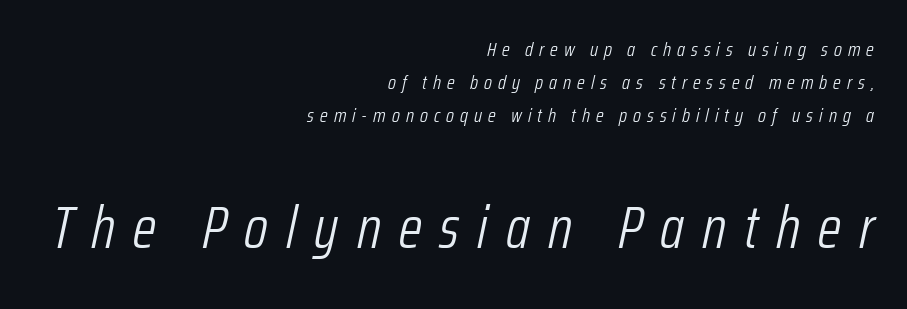
The rows are spaced the way most documents space them. Just letters on the line, the space beneath them empty. Tall strokes in this sample are angled rather than plumb. There is plenty of visible air inserted between adjacent glyphs.
